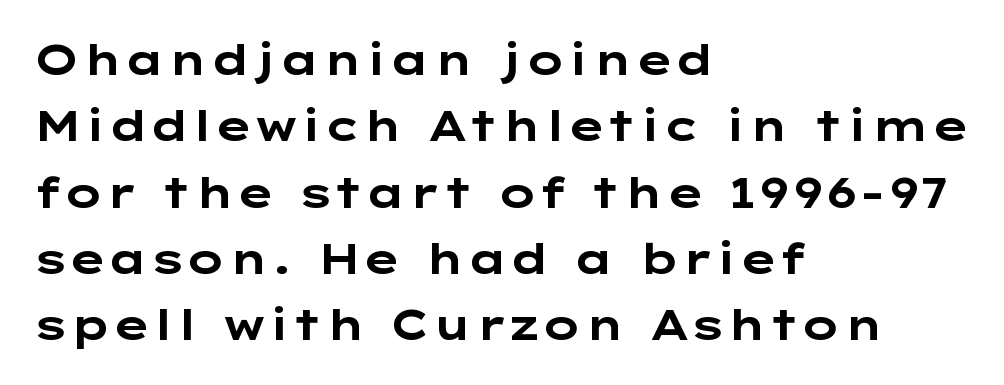
The image shows 42 px bold, wide sans-serif type, upright; set left-aligned, normal line spacing (1.58x), normal letter spacing, not underlined; low stroke contrast and a medium x-height.
